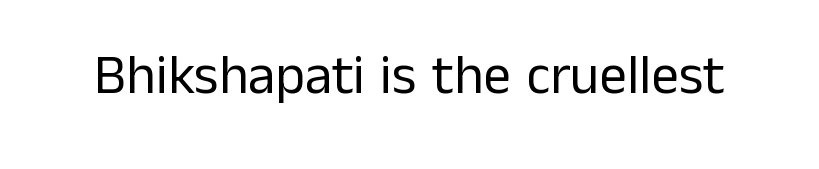
The image shows 55 px regular-weight sans-serif type, upright; set normal letter spacing, not underlined; low stroke contrast and a medium x-height.
